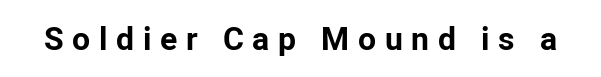
The image shows 32 px bold sans-serif type, upright; set unusually wide letter spacing (+0.27 em), not underlined; low stroke contrast and a medium x-height.
